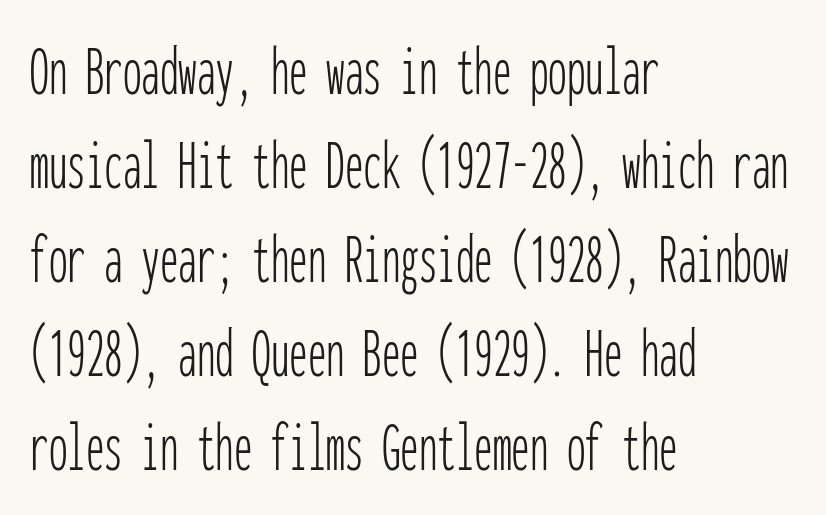
The type is set solid horizontally, with unmodified tracking. The face used here is a sans, in the tradition of grotesques and geometrics. Students, observe: this is what conventionally led text looks like. The rendering anchors every line to the left-hand side.
